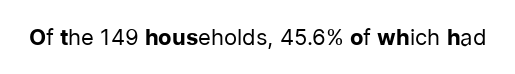
The image shows 22 px text type, upright; set normal letter spacing, not underlined.
